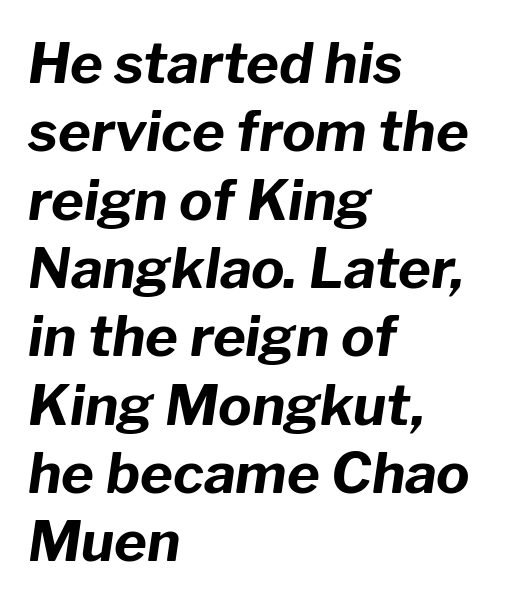
The zone under the glyphs is completely vacant. The letters sit at their default tracking, neither squeezed nor spread. A full-strength bold gives these letters their thick strokes. Alignment: flush left. The specimen reads as italic at a glance. Note the varied advance widths — an 'i' is clearly narrower than an 'm'.
